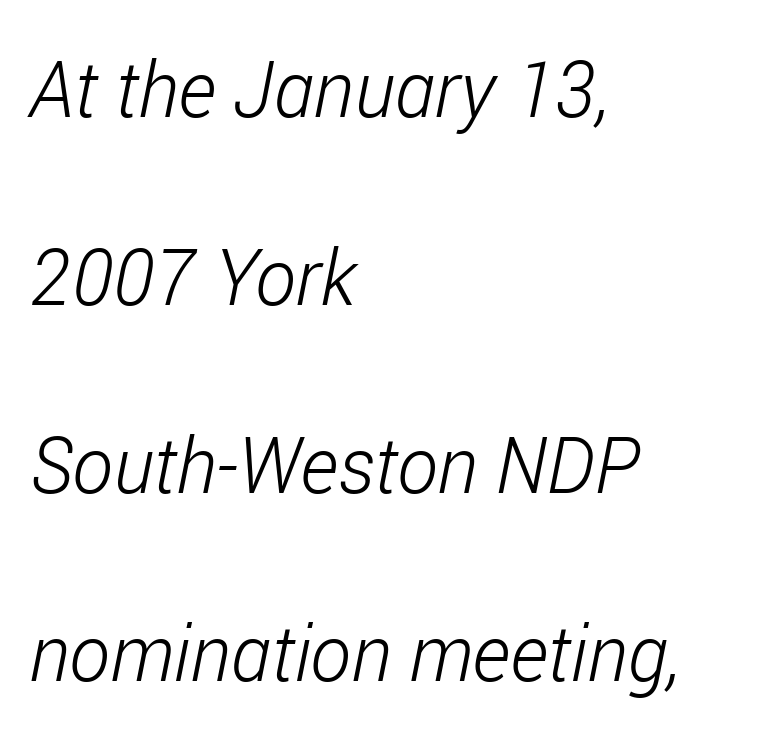
The image shows 77 px light, condensed type, italic (leaning right); set left-aligned, loose line spacing (2.44x), normal letter spacing, not underlined; low stroke contrast and a medium x-height.
